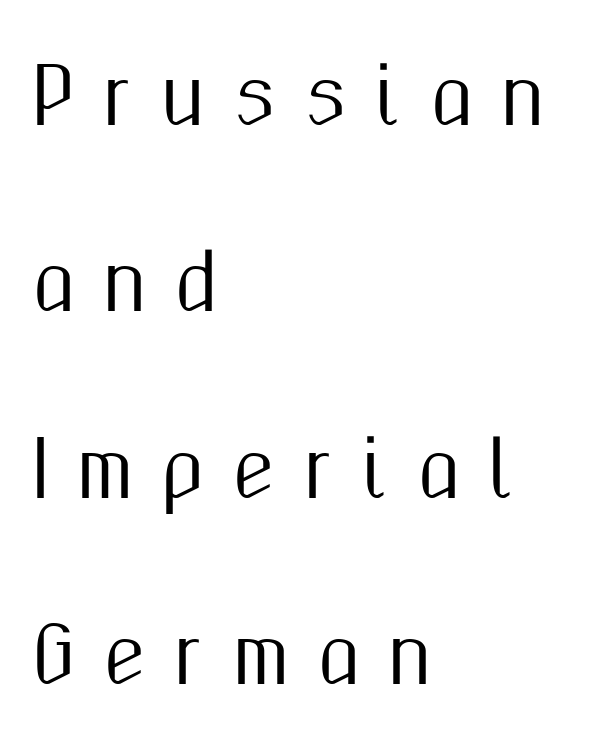
Q: Is the text italic (slanted)? A: No, it is upright.
Q: Is the typeface a serif or a sans-serif typeface? A: Sans-serif.
Q: Is the text underlined? A: No.
Q: How is the paragraph aligned? A: Left-aligned.
Q: Is the spacing between letters normal or unusually wide? A: Unusually wide.
Q: Is the spacing between lines tight, normal or loose? A: Loose.
Q: Width (condensed, normal, or wide)? A: Condensed.
Q: Stroke contrast? A: Medium.
Q: x-height? A: Medium.
Q: Monospaced? A: No.
